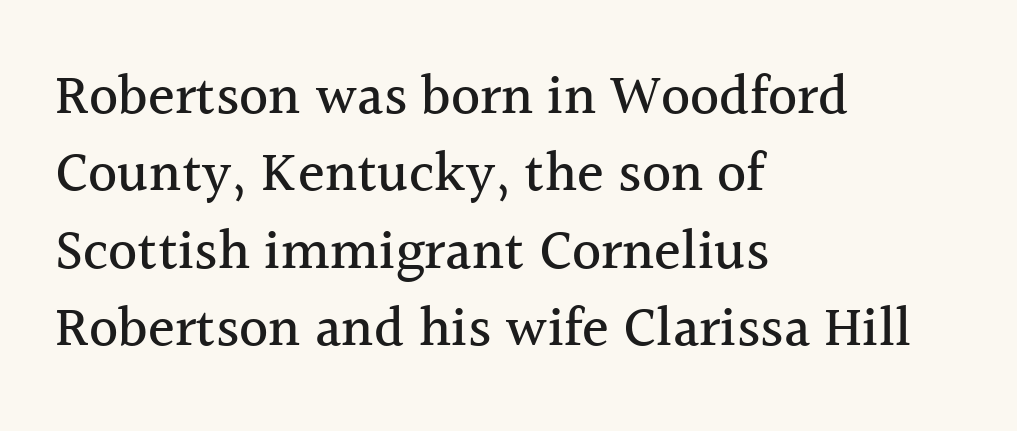
Reading down the block, your eye returns to a fixed left position each line. Regular leading. The typeface chosen for these lines features serifs. Type without underlining. Observe the ordinary spacing: letters are neighbours, not strangers.
